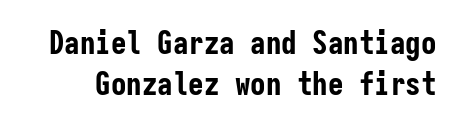
{"serif": "no", "italic": "no", "bold": "yes", "weight": "bold", "width": "condensed", "stroke_contrast": "low", "x_height": "medium", "monospaced": "yes", "underline": "no", "line_spacing": "normal", "line_spacing_ratio": 1.32, "letter_spacing": "normal", "letter_spacing_em": 0.0, "glyph_px": 31}
